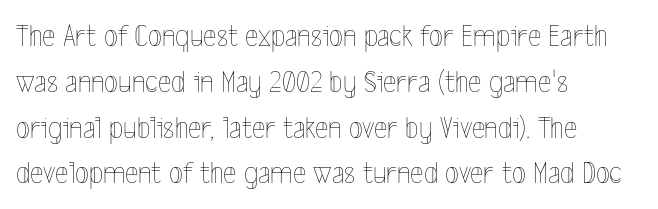
The image shows 32 px thin, condensed type, upright; set left-aligned, normal line spacing (1.43x), normal letter spacing, not underlined; a medium x-height.
